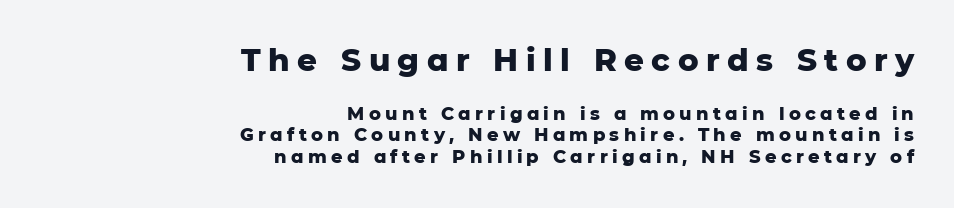
{"serif": "no", "italic": "no", "bold": "yes", "weight": "heavy", "width": "normal", "stroke_contrast": "low", "x_height": "medium", "monospaced": "no", "underline": "no", "align": "right", "line_spacing_ratio": 1.19, "letter_spacing": "wide", "letter_spacing_em": 0.24, "larger_block": "first", "size_ratio": 1.72, "glyph_px": 31}
